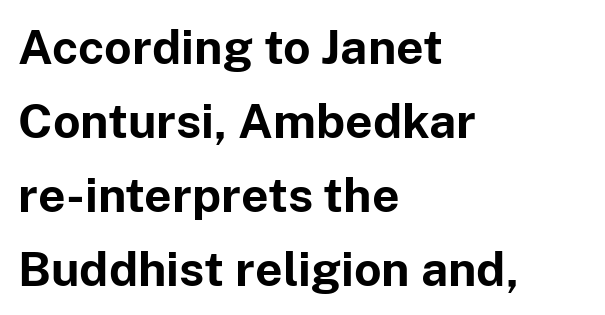
A clean baseline with only descenders dipping below it. Notice how descenders clear the ascenders below comfortably — that's standard leading. Typesetter's note: full bold, strokes at maximum text heaviness. Alignment: flush left.
